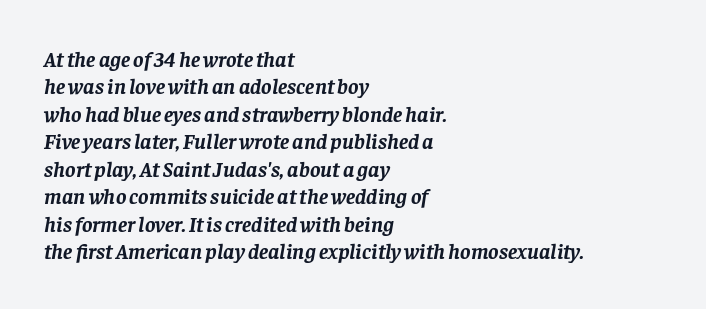
The image shows 22 px bold type, italic (leaning right); set left-aligned, normal line spacing (1.25x), normal letter spacing, not underlined.
